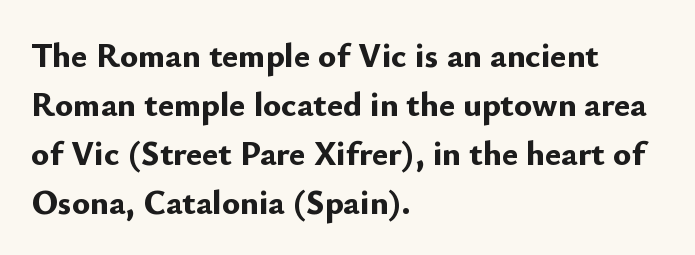
Q: Is the text bold? A: Yes.
Q: Is the text italic (slanted)? A: No, it is upright.
Q: Is the typeface a serif or a sans-serif typeface? A: Sans-serif.
Q: Is the text underlined? A: No.
Q: How is the paragraph aligned? A: Left-aligned.
Q: Is the spacing between letters normal or unusually wide? A: Normal.
Q: Is the spacing between lines tight, normal or loose? A: Normal.
Q: Width (condensed, normal, or wide)? A: Normal.
Q: Stroke contrast? A: Low.
Q: x-height? A: Small.
Q: Monospaced? A: No.
